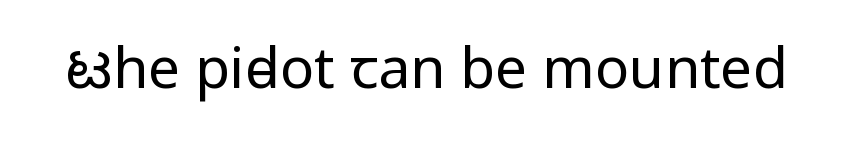
{"serif": "no", "italic": "no", "bold": "no", "weight": "regular", "width": "condensed", "stroke_contrast": "low", "x_height": "large", "monospaced": "no", "underline": "no", "letter_spacing": "normal", "letter_spacing_em": 0.0, "glyph_px": 57}
